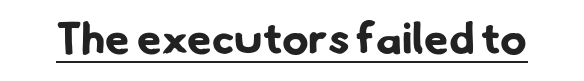
{"serif": "no", "bold": "yes", "weight": "bold", "width": "normal", "stroke_contrast": "low", "x_height": "small", "monospaced": "no", "underline": "yes", "letter_spacing": "normal", "letter_spacing_em": 0.0, "glyph_px": 44}
